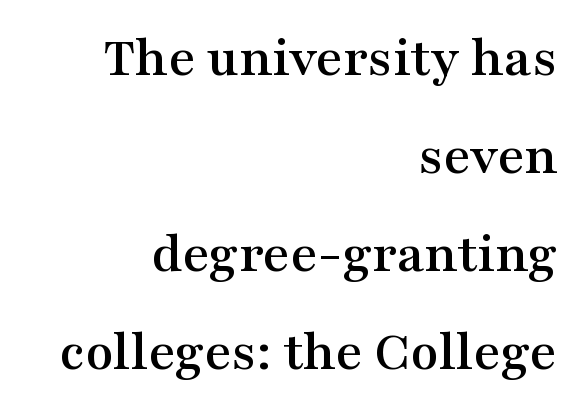
{"serif": "yes", "italic": "no", "width": "wide", "stroke_contrast": "medium", "x_height": "medium", "monospaced": "no", "underline": "no", "align": "right", "line_spacing": "normal", "line_spacing_ratio": 1.69, "letter_spacing": "normal", "letter_spacing_em": 0.0, "glyph_px": 58}
